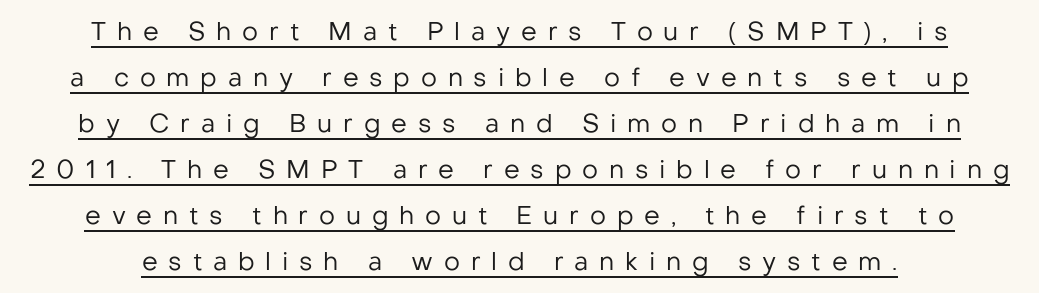
The image shows 25 px text type, upright; set line spacing 1.84x, unusually wide letter spacing (+0.43 em), underlined.
